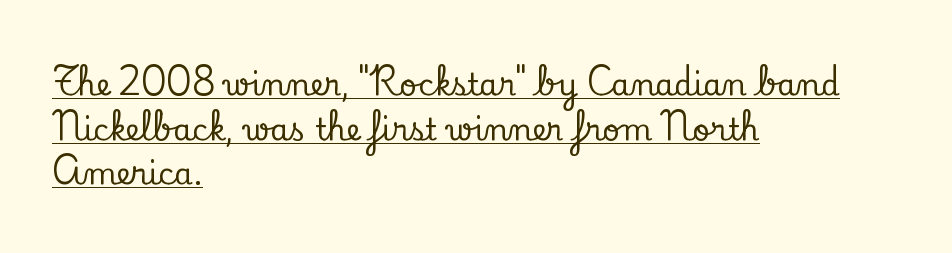
{"serif": "yes", "italic": "no", "width": "normal", "stroke_contrast": "low", "x_height": "small", "monospaced": "no", "underline": "yes", "align": "left", "line_spacing": "normal", "line_spacing_ratio": 1.49, "letter_spacing": "normal", "letter_spacing_em": 0.0, "glyph_px": 30}
